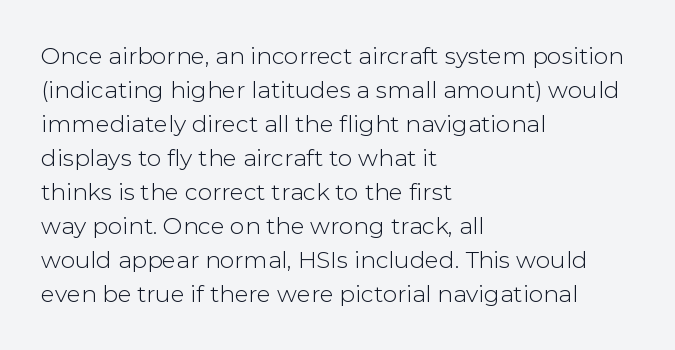
The image shows 23 px text type, upright; set left-aligned, normal line spacing (1.48x), normal letter spacing, not underlined.
